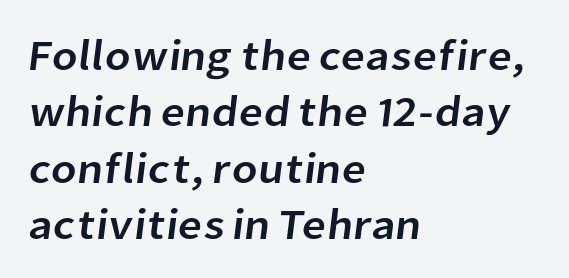
Underlining? Definitely not there. Tracking here is standard; glyphs follow each other at the usual distance. Classification — sans serif. Reading down the block, your eye returns to a fixed left position each line. Notice how descenders clear the ascenders below comfortably — that's standard leading.
